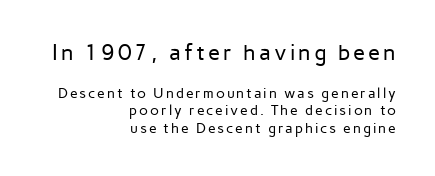
The more generous point size was reserved for the upper chunk. The strokes are not fattened; the text isn't bold. This is the regular roman posture of the typeface. The foot of each line stays bare and open. Where is the straight margin? On the right.
